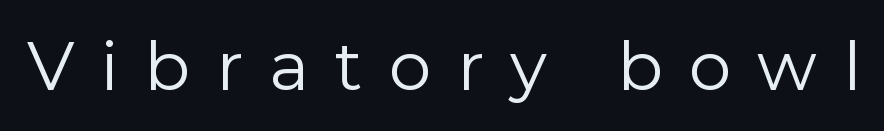
Q: Is the text bold? A: No.
Q: Is the text italic (slanted)? A: No, it is upright.
Q: Is the typeface a serif or a sans-serif typeface? A: Sans-serif.
Q: Is the text underlined? A: No.
Q: Is the spacing between letters normal or unusually wide? A: Unusually wide.
Q: Width (condensed, normal, or wide)? A: Normal.
Q: Stroke contrast? A: Low.
Q: x-height? A: Medium.
Q: Monospaced? A: No.
